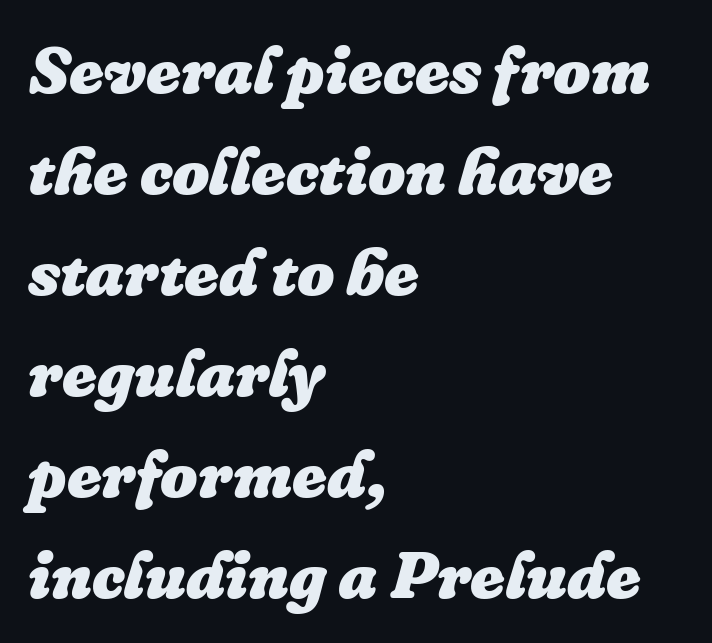
Q: Is the text bold? A: Yes.
Q: Is the text italic (slanted)? A: Yes, it leans right by about 16 degrees.
Q: Is the text underlined? A: No.
Q: How is the paragraph aligned? A: Left-aligned.
Q: Is the spacing between letters normal or unusually wide? A: Normal.
Q: Is the spacing between lines tight, normal or loose? A: Normal.
Q: Width (condensed, normal, or wide)? A: Normal.
Q: Stroke contrast? A: Low.
Q: x-height? A: Medium.
Q: Monospaced? A: No.
